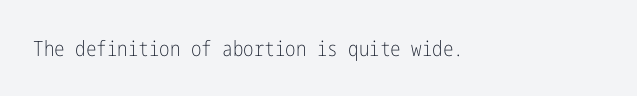
The passage shown is not underscored anywhere. The font's upright variant was chosen for this text. Stems here are at most as thick as an everyday book face. Observe the ordinary spacing: letters are neighbours, not strangers.
